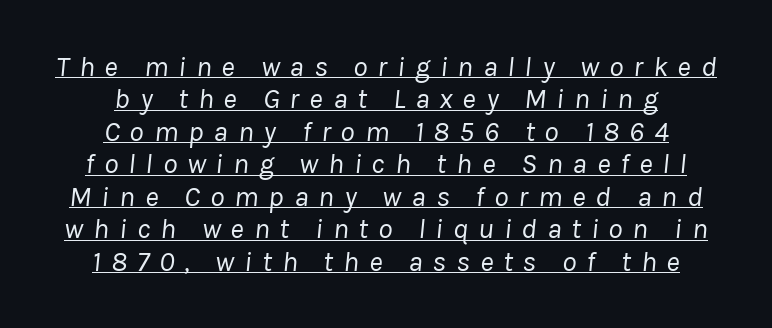
Is the block centered? Yes — each line is placed symmetrically about the middle. When letters slant like this, we call the style italic. What stands out about the letter spacing? Its width — letters are far apart. Compared with a typical body face, this is equally light or lighter still.
